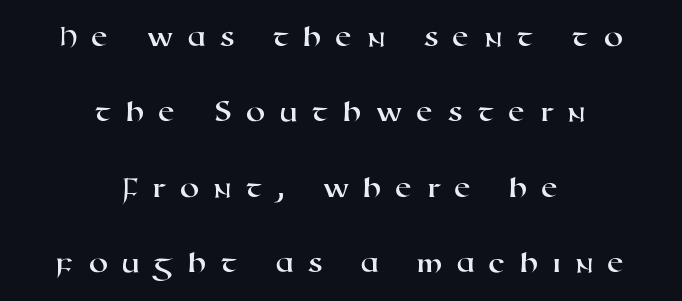
{"serif": "no", "width": "wide", "stroke_contrast": "high", "x_height": "medium", "monospaced": "no", "underline": "no", "align": "center", "line_spacing": "loose", "line_spacing_ratio": 2.43, "letter_spacing": "wide", "letter_spacing_em": 0.44, "glyph_px": 31}
